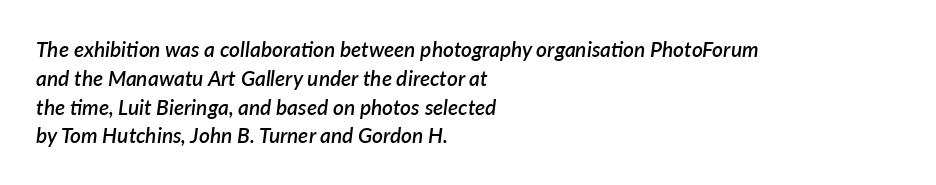
Q: Is the text bold? A: Semi-bold.
Q: Is the text italic (slanted)? A: Yes, it leans right by about 7 degrees.
Q: Is the text underlined? A: No.
Q: How is the paragraph aligned? A: Left-aligned.
Q: Is the spacing between letters normal or unusually wide? A: Normal.
Q: Is the spacing between lines tight, normal or loose? A: Normal.
